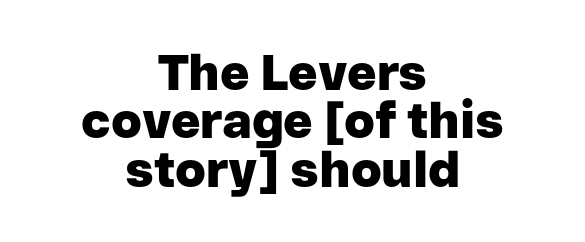
The image shows 50 px heavy sans-serif type, upright; set centered, tight line spacing (0.97x), normal letter spacing, not underlined; low stroke contrast and a medium x-height.
